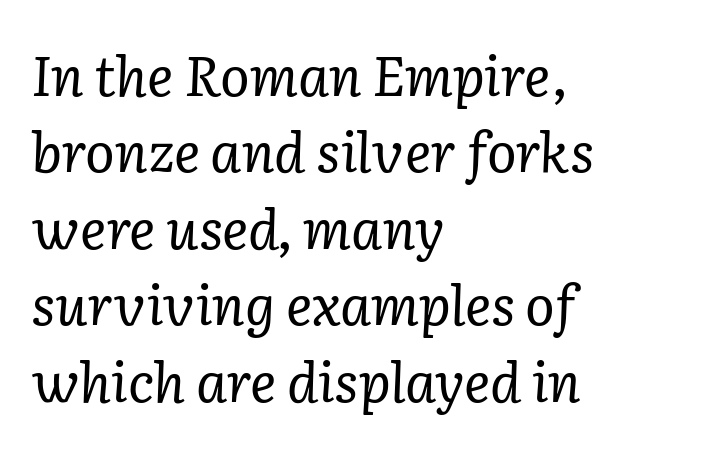
Q: Is the text bold? A: No.
Q: Is the text italic (slanted)? A: Yes, it leans right by about 2 degrees.
Q: Is the typeface a serif or a sans-serif typeface? A: Serif.
Q: Is the text underlined? A: No.
Q: How is the paragraph aligned? A: Left-aligned.
Q: Is the spacing between letters normal or unusually wide? A: Normal.
Q: Is the spacing between lines tight, normal or loose? A: Normal.
Q: Width (condensed, normal, or wide)? A: Normal.
Q: Stroke contrast? A: Low.
Q: x-height? A: Medium.
Q: Monospaced? A: No.
